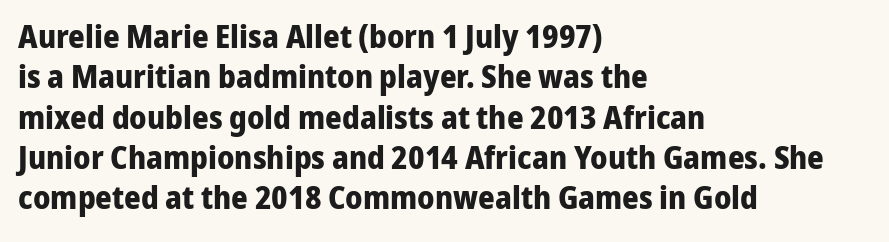
Descenders hang freely into open space. Nothing sits at the stroke ends, so this counts as sans-serif. In terms of letterspacing, this is plain default setting. Posture: vertical. A typesetter would call this proportional, since set widths differ per character. Casual observation: everything's shoved over to the left.
